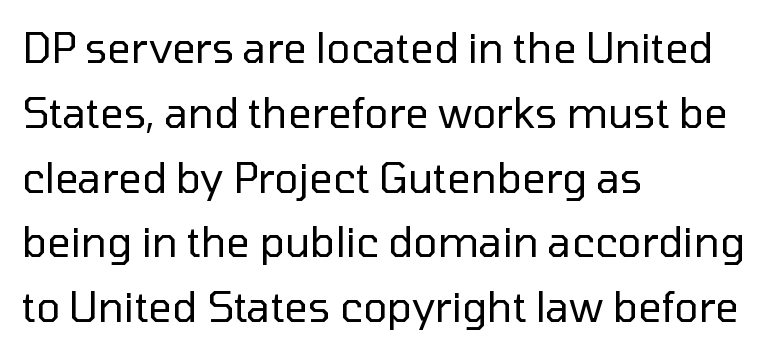
{"serif": "no", "italic": "no", "bold": "no", "weight": "regular", "width": "normal", "stroke_contrast": "low", "x_height": "medium", "monospaced": "no", "underline": "no", "align": "left", "line_spacing": "normal", "line_spacing_ratio": 1.58, "letter_spacing": "normal", "letter_spacing_em": 0.0, "glyph_px": 41}
